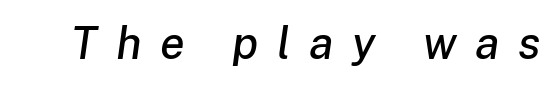
Q: Is the text italic (slanted)? A: Yes, it leans right by about 8 degrees.
Q: Is the text underlined? A: No.
Q: Is the spacing between letters normal or unusually wide? A: Unusually wide.
Q: Width (condensed, normal, or wide)? A: Normal.
Q: Stroke contrast? A: Low.
Q: x-height? A: Medium.
Q: Monospaced? A: No.
